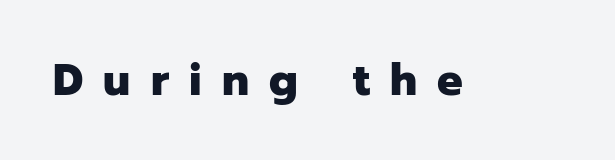
The image shows 45 px heavy sans-serif type, upright; set unusually wide letter spacing (+0.45 em), not underlined; low stroke contrast and a medium x-height.
